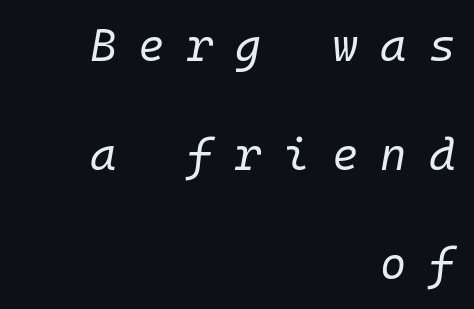
Q: Is the text bold? A: No.
Q: Is the text italic (slanted)? A: Yes, it leans right by about 10 degrees.
Q: Is the text underlined? A: No.
Q: How is the paragraph aligned? A: Right-aligned.
Q: Is the spacing between letters normal or unusually wide? A: Unusually wide.
Q: Is the spacing between lines tight, normal or loose? A: Loose.
Q: Width (condensed, normal, or wide)? A: Normal.
Q: Stroke contrast? A: Low.
Q: x-height? A: Medium.
Q: Monospaced? A: Yes.
